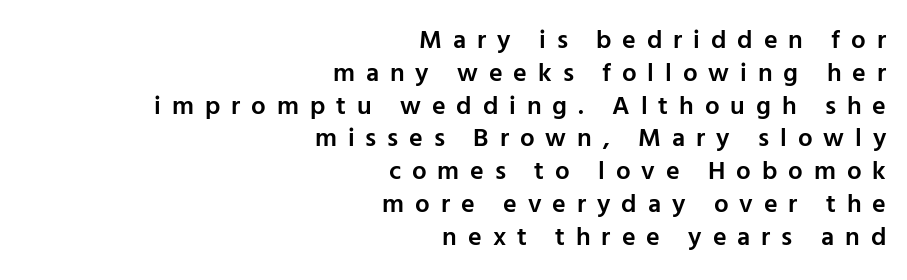
{"italic": "no", "bold": "semi", "underline": "no", "align": "right", "line_spacing": "normal", "line_spacing_ratio": 1.26, "letter_spacing": "wide", "letter_spacing_em": 0.42, "glyph_px": 26}
